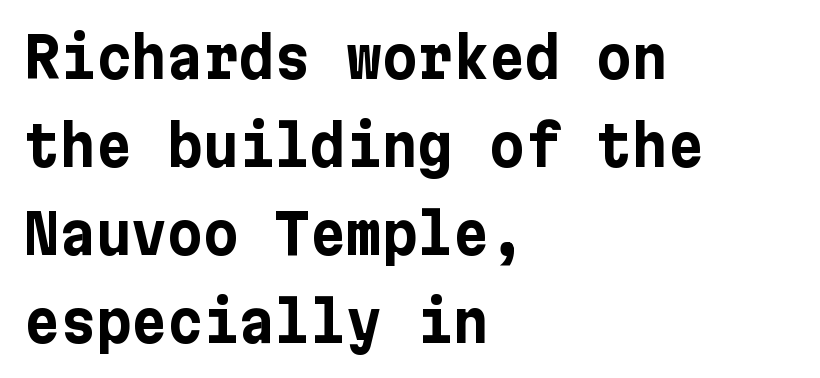
Q: Is the text bold? A: Yes.
Q: Is the text italic (slanted)? A: No, it is upright.
Q: Is the typeface a serif or a sans-serif typeface? A: Sans-serif.
Q: Is the text underlined? A: No.
Q: How is the paragraph aligned? A: Left-aligned.
Q: Is the spacing between letters normal or unusually wide? A: Normal.
Q: Is the spacing between lines tight, normal or loose? A: Normal.
Q: Width (condensed, normal, or wide)? A: Normal.
Q: Stroke contrast? A: Low.
Q: x-height? A: Medium.
